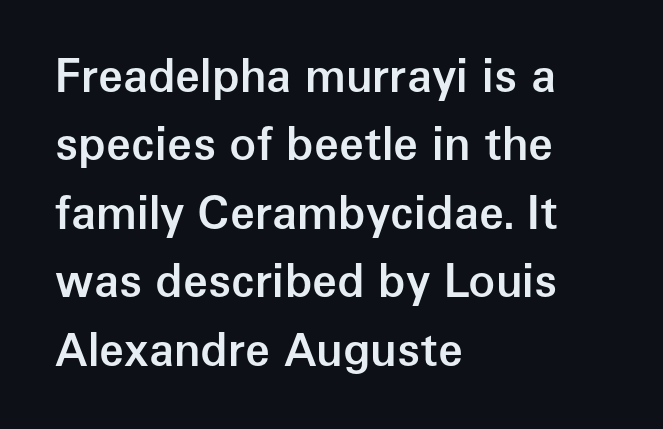
{"serif": "no", "italic": "no", "bold": "semi", "weight": "semibold", "width": "normal", "stroke_contrast": "low", "x_height": "medium", "monospaced": "no", "underline": "no", "align": "left", "line_spacing": "normal", "line_spacing_ratio": 1.52, "letter_spacing": "normal", "letter_spacing_em": 0.0, "glyph_px": 45}
